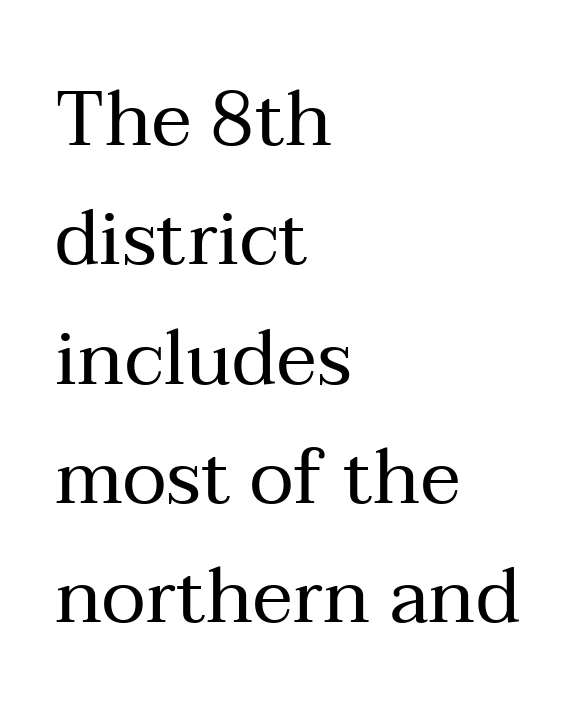
{"serif": "yes", "italic": "no", "bold": "no", "weight": "regular", "width": "normal", "stroke_contrast": "medium", "x_height": "medium", "monospaced": "no", "underline": "no", "align": "left", "line_spacing": "normal", "line_spacing_ratio": 1.57, "letter_spacing": "normal", "letter_spacing_em": 0.0, "glyph_px": 76}
